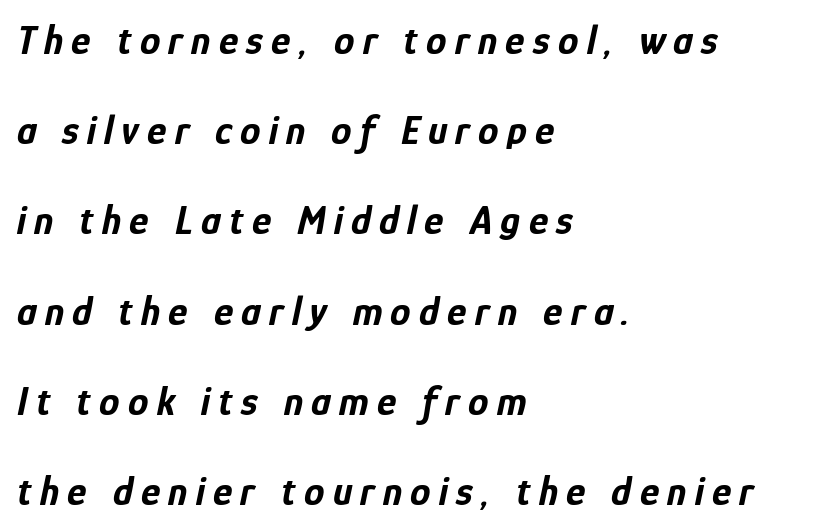
{"italic": "yes", "lean": "right", "slant_degrees": 12, "bold": "yes", "weight": "bold", "width": "condensed", "stroke_contrast": "low", "x_height": "medium", "monospaced": "no", "underline": "no", "align": "left", "line_spacing": "loose", "line_spacing_ratio": 2.2, "letter_spacing": "wide", "letter_spacing_em": 0.2, "glyph_px": 41}
